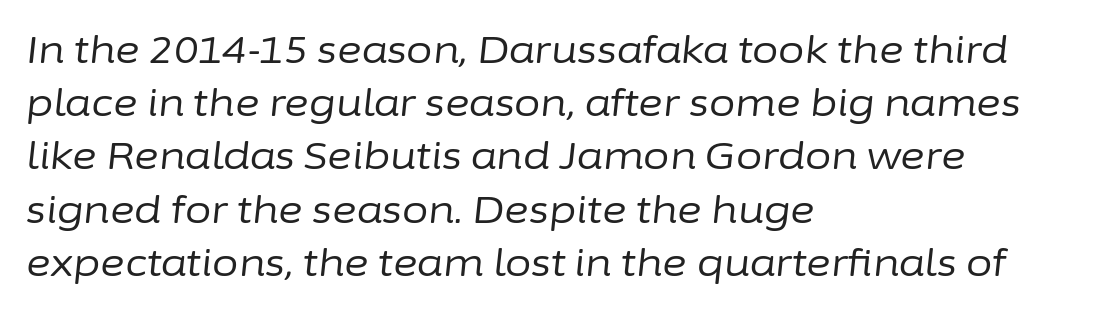
The block of text has a typical density, with ordinary space between rows. Bare-footed words on every line. The line texture is even and compact thanks to regular tracking. Characters are canted at an angle relative to the baseline's perpendicular. The font is comparable to plain body text, perhaps lighter. A classic flush-left, rag-right setting is used for this passage.
